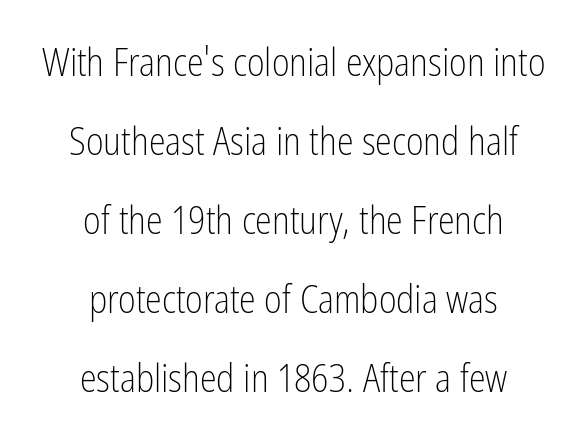
Q: Is the text bold? A: No.
Q: Is the text italic (slanted)? A: No, it is upright.
Q: Is the typeface a serif or a sans-serif typeface? A: Sans-serif.
Q: Is the text underlined? A: No.
Q: How is the paragraph aligned? A: Centered.
Q: Is the spacing between letters normal or unusually wide? A: Normal.
Q: Is the spacing between lines tight, normal or loose? A: Loose.
Q: Width (condensed, normal, or wide)? A: Condensed.
Q: Stroke contrast? A: Low.
Q: x-height? A: Medium.
Q: Monospaced? A: No.
